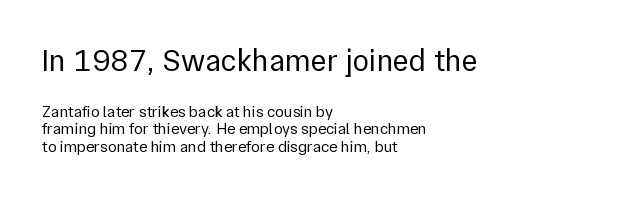
The image shows 31 px regular-weight sans-serif type, upright; set left-aligned, tight line spacing (1.12x), normal letter spacing, not underlined; the first (top) block is 1.94x larger; low stroke contrast and a medium x-height.
